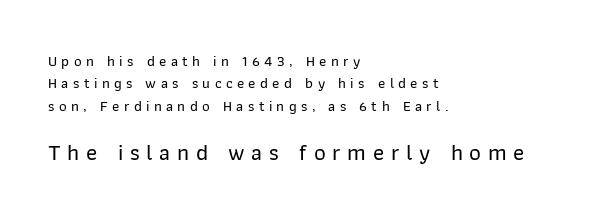
{"italic": "no", "underline": "no", "align": "left", "line_spacing": "normal", "line_spacing_ratio": 1.49, "letter_spacing": "wide", "letter_spacing_em": 0.29, "larger_block": "second", "size_ratio": 1.53, "glyph_px": 23}
